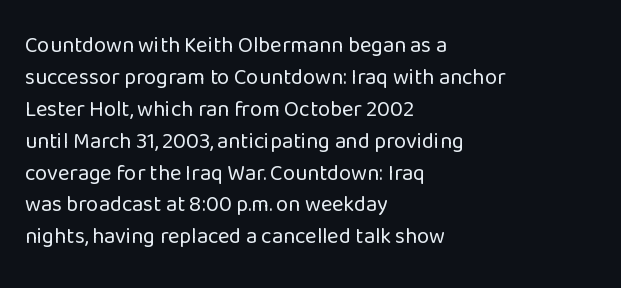
The image shows 22 px text type, upright; set left-aligned, normal line spacing (1.45x), normal letter spacing, not underlined.
